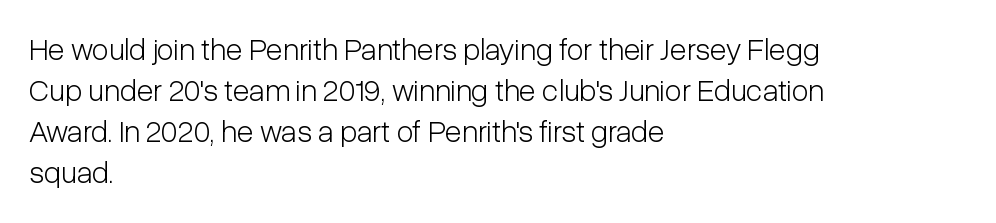
{"serif": "no", "italic": "no", "bold": "no", "weight": "light", "width": "condensed", "stroke_contrast": "low", "x_height": "medium", "monospaced": "no", "underline": "no", "align": "left", "line_spacing": "normal", "line_spacing_ratio": 1.32, "letter_spacing": "normal", "letter_spacing_em": 0.0, "glyph_px": 31}
